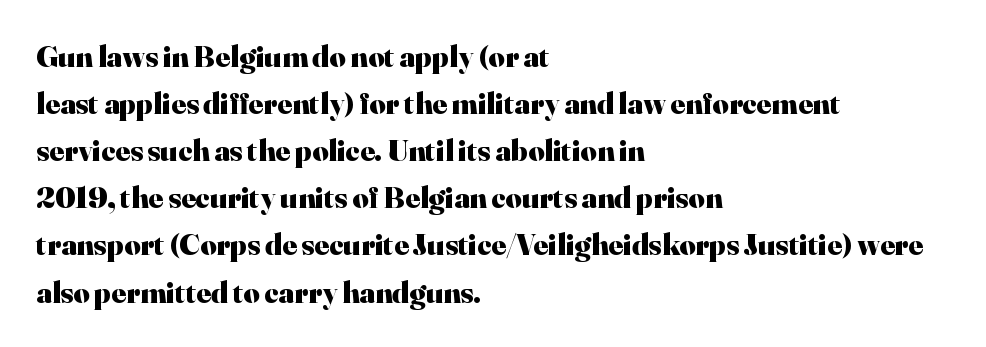
The image shows 31 px heavy serif type, upright; set left-aligned, normal line spacing (1.52x), normal letter spacing, not underlined; high stroke contrast and a small x-height.
